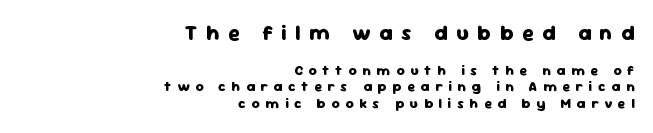
The image shows 21 px bold type, upright; set right-aligned, line spacing 1.19x, unusually wide letter spacing (+0.41 em), not underlined; the first (top) block is 1.5x larger.
